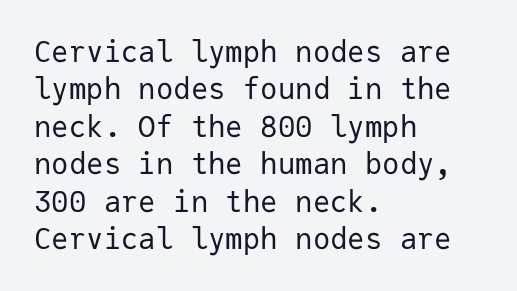
The strokes carry an ordinary text weight at most. Glance below the letters and you will spot only blank space. The ragged edge is on the right, which tells us the setting is flush left. Here the designer chose a console-style face with uniform glyph widths.
